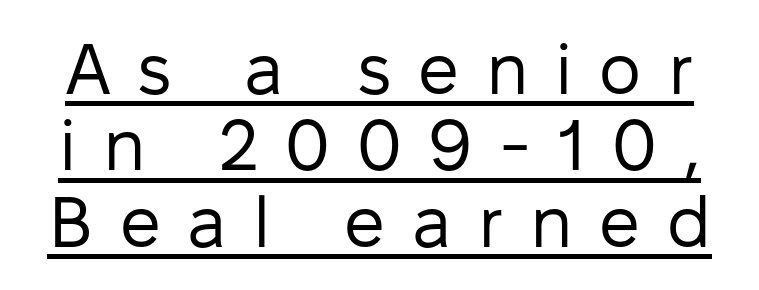
Line spacing here is tight. Underlined type. Letter spacing: wide. The typeface chosen for these lines omits serifs.
